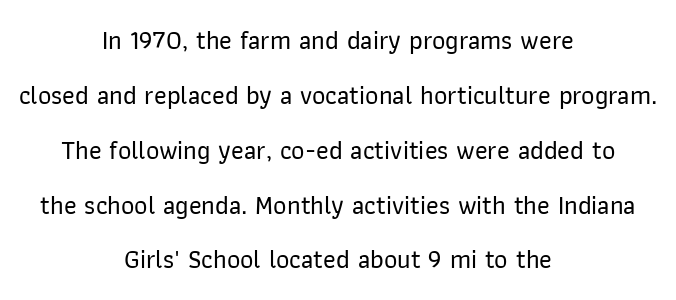
{"italic": "no", "underline": "no", "align": "center", "line_spacing": "loose", "line_spacing_ratio": 2.11, "letter_spacing": "normal", "letter_spacing_em": 0.0, "glyph_px": 26}
